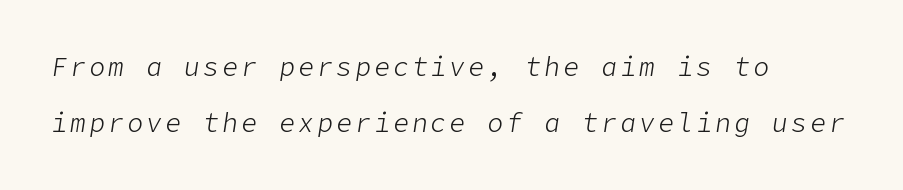
Q: Is the text bold? A: No.
Q: Is the text italic (slanted)? A: Yes, it leans right by about 9 degrees.
Q: Is the text underlined? A: No.
Q: How is the paragraph aligned? A: Left-aligned.
Q: Is the spacing between lines tight, normal or loose? A: Loose.
